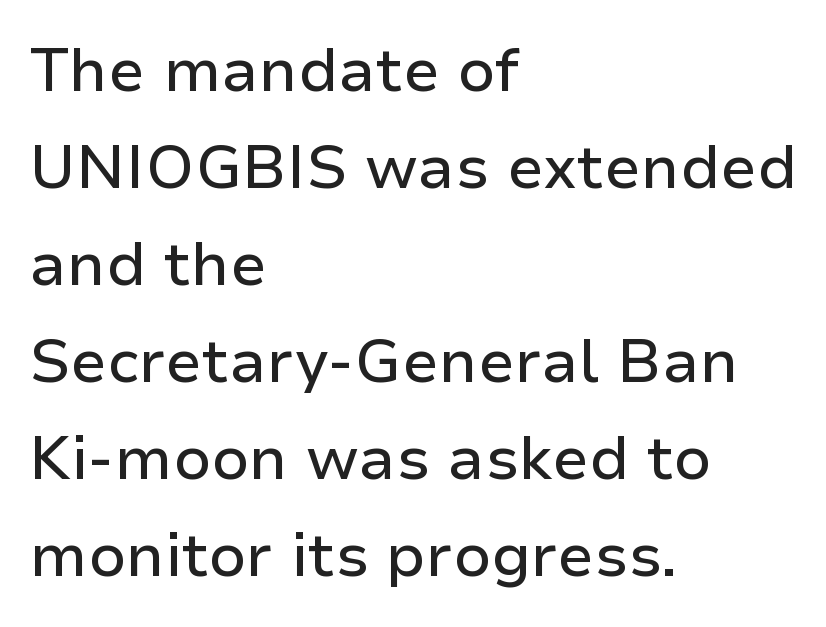
The image shows 61 px sans-serif type, upright; set left-aligned, normal line spacing (1.59x), normal letter spacing, not underlined; low stroke contrast and a medium x-height.
